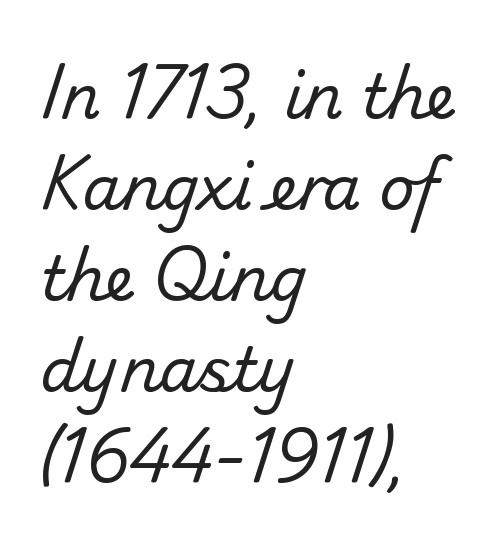
{"serif": "no", "bold": "no", "weight": "regular", "width": "normal", "stroke_contrast": "low", "x_height": "small", "monospaced": "no", "underline": "no", "align": "left", "line_spacing": "normal", "line_spacing_ratio": 1.49, "letter_spacing": "normal", "letter_spacing_em": 0.0, "glyph_px": 61}
